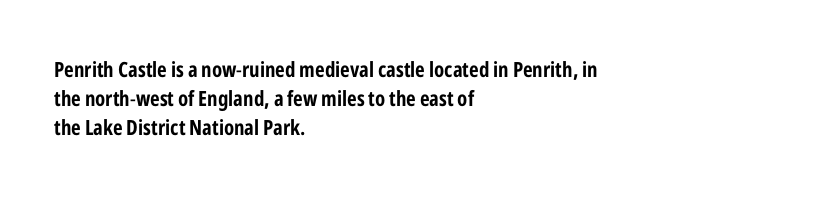
Q: Is the text italic (slanted)? A: No, it is upright.
Q: Is the text underlined? A: No.
Q: How is the paragraph aligned? A: Left-aligned.
Q: Is the spacing between letters normal or unusually wide? A: Normal.
Q: Is the spacing between lines tight, normal or loose? A: Normal.
